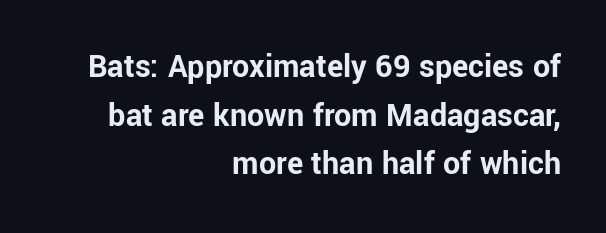
The image shows 34 px bold sans-serif type, upright; set right-aligned, normal line spacing (1.43x), normal letter spacing, not underlined; low stroke contrast and a medium x-height.
